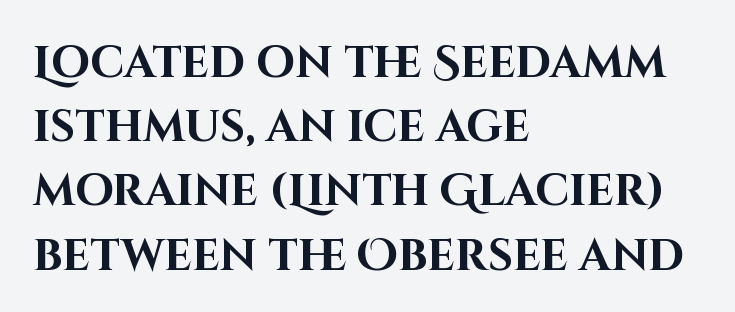
Q: Is the text bold? A: Yes.
Q: Is the text italic (slanted)? A: No, it is upright.
Q: Is the typeface a serif or a sans-serif typeface? A: Sans-serif.
Q: Is the text underlined? A: No.
Q: How is the paragraph aligned? A: Left-aligned.
Q: Is the spacing between letters normal or unusually wide? A: Normal.
Q: Is the spacing between lines tight, normal or loose? A: Normal.
Q: Width (condensed, normal, or wide)? A: Normal.
Q: Stroke contrast? A: High.
Q: x-height? A: Large.
Q: Monospaced? A: No.
